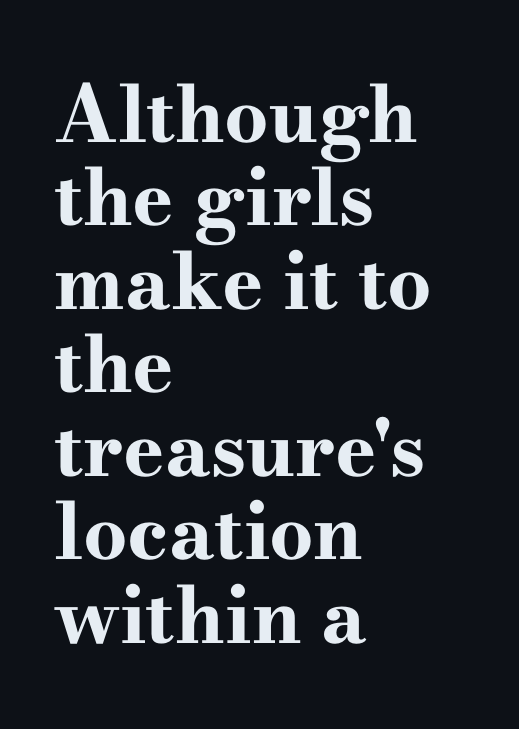
The image shows 78 px bold, wide serif type, upright; set left-aligned, tight line spacing (1.07x), normal letter spacing, not underlined; high stroke contrast and a small x-height.
